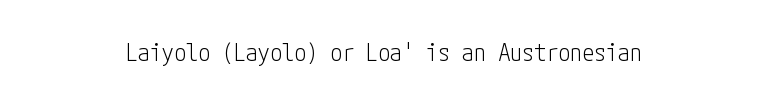
Is the stroke heavy? The answer is a plain regular-or-lighter. Every row of glyphs is offset so its center matches the block's center. There is no visible air inserted between adjacent glyphs. Characters remain perfectly vertical along every line. Quick note: underline off.
